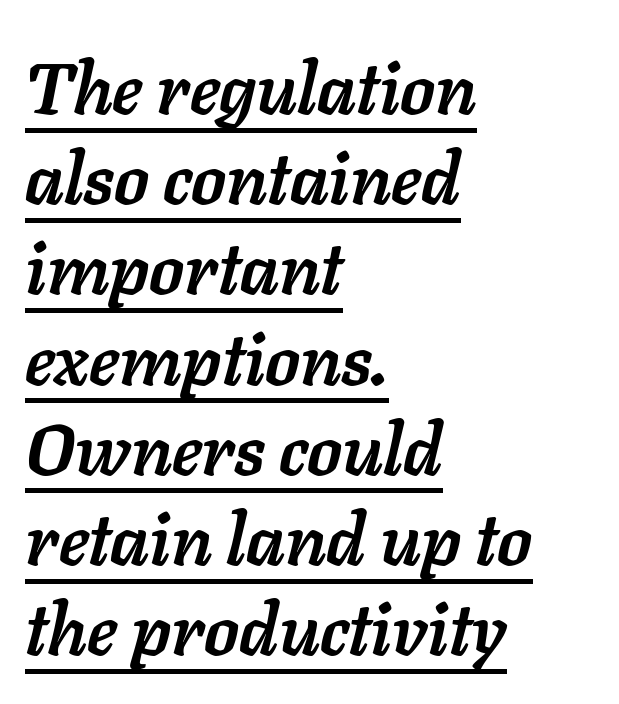
You can tell it's italic because the verticals aren't actually vertical. The compositor pushed each line to the left boundary. How heavy is the stroke? Heavy — this is a bold. Somebody hit Ctrl+U on this one — the words are underlined. The letterforms sit shoulder to shoulder at normal distance.
